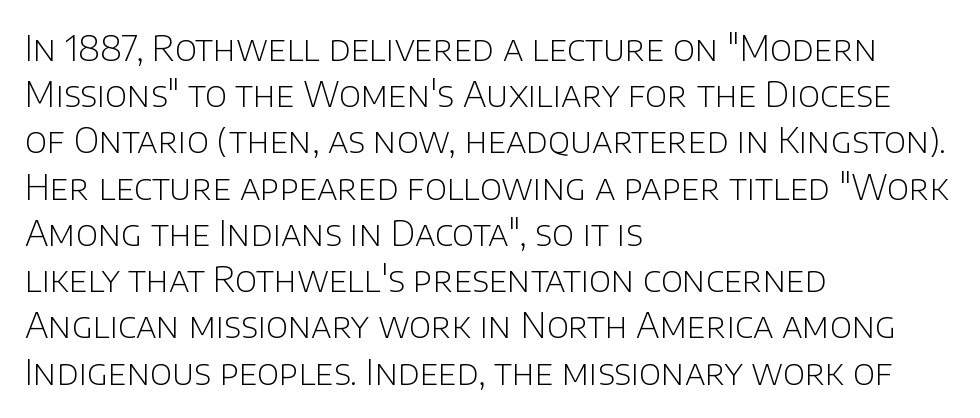
Bare-footed words on every line. Note the varied advance widths — an 'i' is clearly narrower than an 'm'. Leading matches the norm, producing a regular column. The strokes carry an ordinary text weight at most. Letter spacing: default. Observe the absence of serifs on each vertical stroke in this sample.
